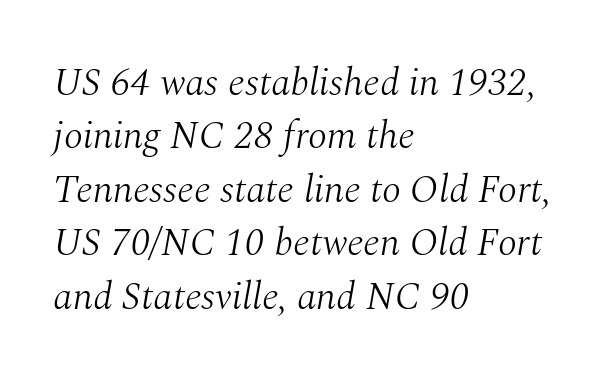
Q: Is the text bold? A: No.
Q: Is the text italic (slanted)? A: Yes, it leans right by about 10 degrees.
Q: Is the typeface a serif or a sans-serif typeface? A: Serif.
Q: Is the text underlined? A: No.
Q: How is the paragraph aligned? A: Left-aligned.
Q: Is the spacing between letters normal or unusually wide? A: Normal.
Q: Is the spacing between lines tight, normal or loose? A: Normal.
Q: Width (condensed, normal, or wide)? A: Normal.
Q: Stroke contrast? A: Medium.
Q: x-height? A: Medium.
Q: Monospaced? A: No.
